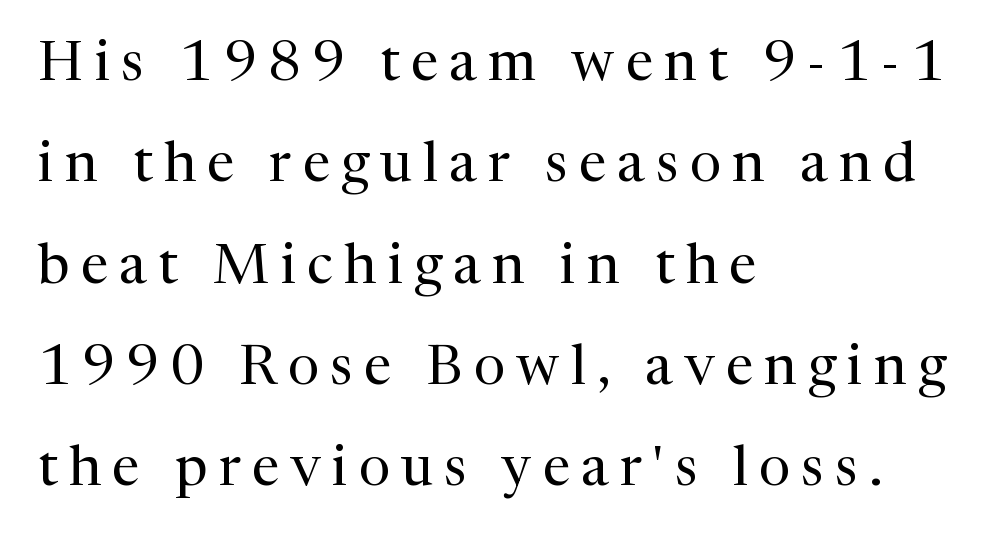
Q: Is the text bold? A: No.
Q: Is the text italic (slanted)? A: No, it is upright.
Q: Is the typeface a serif or a sans-serif typeface? A: Serif.
Q: Is the text underlined? A: No.
Q: How is the paragraph aligned? A: Left-aligned.
Q: Is the spacing between letters normal or unusually wide? A: Unusually wide.
Q: Width (condensed, normal, or wide)? A: Normal.
Q: Stroke contrast? A: Medium.
Q: x-height? A: Medium.
Q: Monospaced? A: No.
